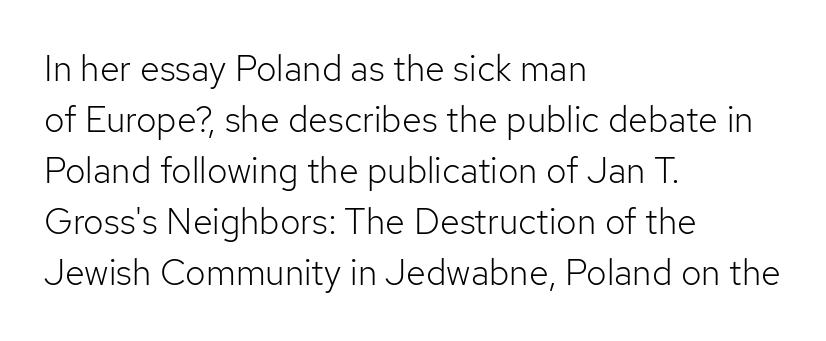
{"serif": "no", "italic": "no", "bold": "no", "weight": "light", "width": "normal", "stroke_contrast": "low", "x_height": "medium", "monospaced": "no", "underline": "no", "align": "left", "line_spacing": "normal", "line_spacing_ratio": 1.42, "letter_spacing": "normal", "letter_spacing_em": 0.0, "glyph_px": 36}
